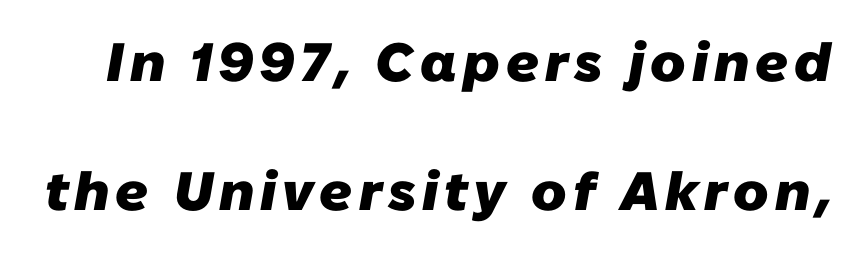
Q: Is the text bold? A: Yes.
Q: Is the typeface a serif or a sans-serif typeface? A: Sans-serif.
Q: Is the text underlined? A: No.
Q: Is the spacing between lines tight, normal or loose? A: Loose.
Q: Width (condensed, normal, or wide)? A: Normal.
Q: Stroke contrast? A: Low.
Q: x-height? A: Medium.
Q: Monospaced? A: No.
